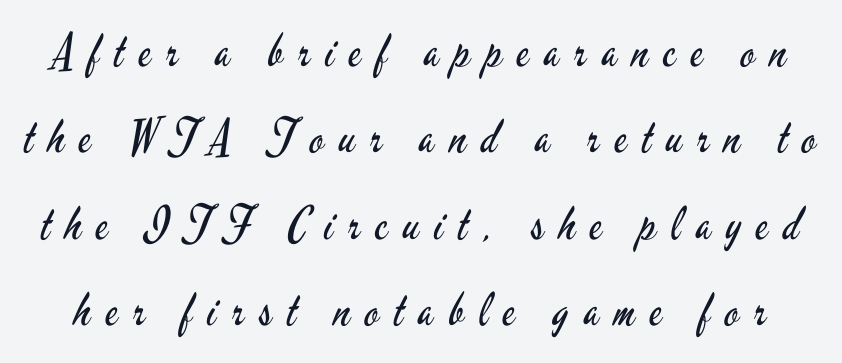
Note the varied advance widths — an 'i' is clearly narrower than an 'm'. Nobody drew a line under any word here. How are the letters spaced? Widely, with obvious added tracking. Stems here are at most as thick as an everyday book face.
